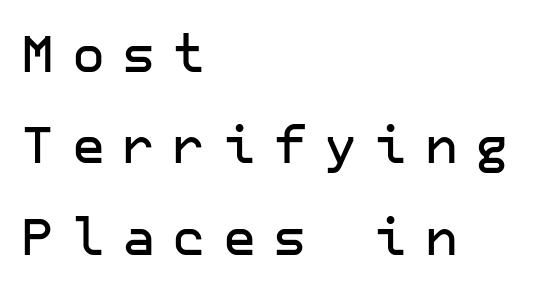
The strip under each line holds only bare page. Do the letters lean? They stand straight. Horizontal alignment here is leftward, the default for most running prose. Compared with typical body copy, the letter spacing here is much looser. Note: no serifs on the glyphs.
